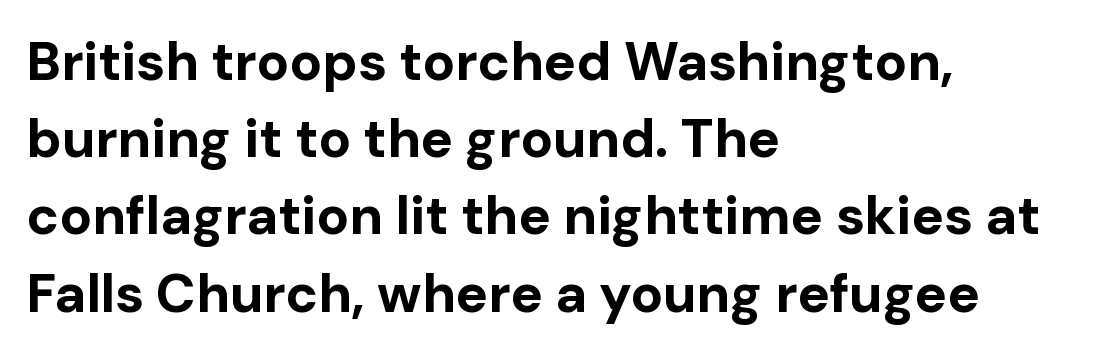
{"serif": "no", "italic": "no", "bold": "yes", "weight": "bold", "width": "normal", "stroke_contrast": "low", "x_height": "medium", "monospaced": "no", "underline": "no", "align": "left", "line_spacing": "normal", "line_spacing_ratio": 1.43, "letter_spacing": "normal", "letter_spacing_em": 0.0, "glyph_px": 54}
